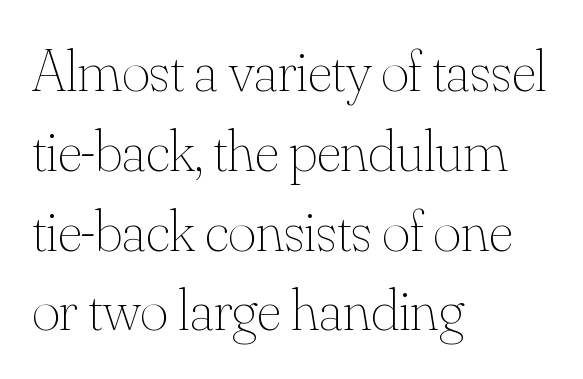
Q: Is the text bold? A: No.
Q: Is the text italic (slanted)? A: No, it is upright.
Q: Is the text underlined? A: No.
Q: How is the paragraph aligned? A: Left-aligned.
Q: Is the spacing between letters normal or unusually wide? A: Normal.
Q: Is the spacing between lines tight, normal or loose? A: Normal.
Q: Width (condensed, normal, or wide)? A: Normal.
Q: Stroke contrast? A: Medium.
Q: x-height? A: Small.
Q: Monospaced? A: No.
